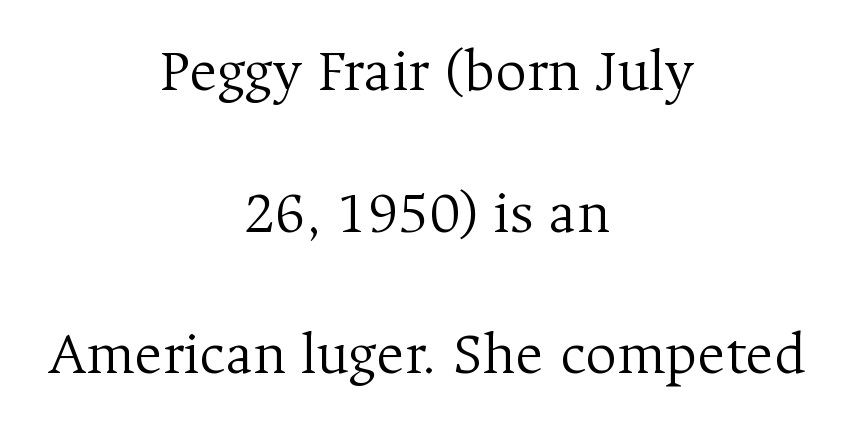
Plain, unruled lines of type. Typographically, this falls in the serif category. In CSS terms this would be text-align: center. Notice the wide empty band between every row — that's loose leading.
